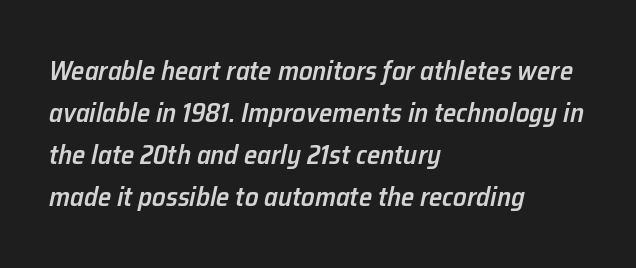
Q: Is the text bold? A: Semi-bold.
Q: Is the text italic (slanted)? A: Yes, it leans right by about 12 degrees.
Q: Is the text underlined? A: No.
Q: How is the paragraph aligned? A: Left-aligned.
Q: Is the spacing between letters normal or unusually wide? A: Normal.
Q: Is the spacing between lines tight, normal or loose? A: Normal.
